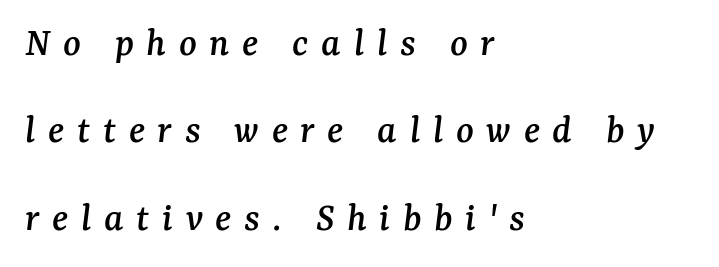
The image shows 41 px serif type, italic (leaning right); set left-aligned, loose line spacing (2.13x), unusually wide letter spacing (+0.31 em), not underlined; medium stroke contrast and a medium x-height.
